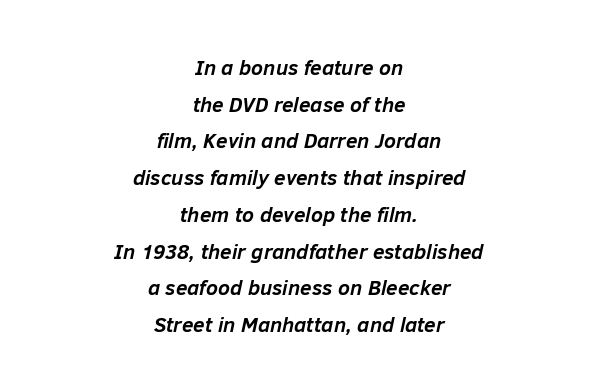
{"italic": "yes", "lean": "right", "slant_degrees": 12, "bold": "yes", "underline": "no", "align": "center", "line_spacing_ratio": 1.75, "letter_spacing": "normal", "letter_spacing_em": 0.0, "glyph_px": 21}
